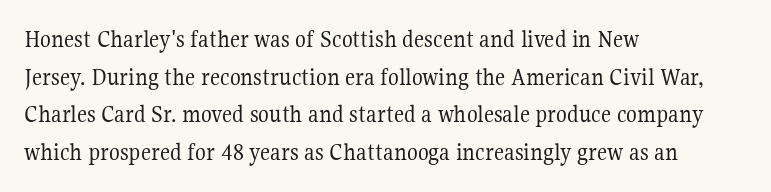
The face used here is rendered with its standard letterfit. Just letters on the line, the space beneath them empty. Caption: face not bold, strokes unweighted. Line spacing here is normal.
